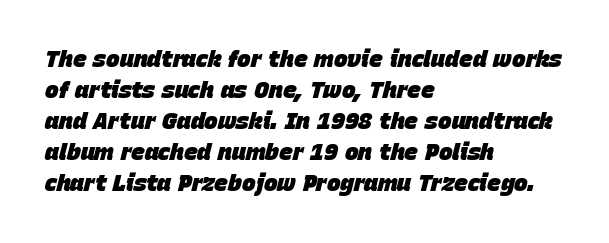
Q: Is the text bold? A: Yes.
Q: Is the text italic (slanted)? A: Yes, it leans right by about 15 degrees.
Q: Is the text underlined? A: No.
Q: How is the paragraph aligned? A: Left-aligned.
Q: Is the spacing between letters normal or unusually wide? A: Normal.
Q: Is the spacing between lines tight, normal or loose? A: Normal.
